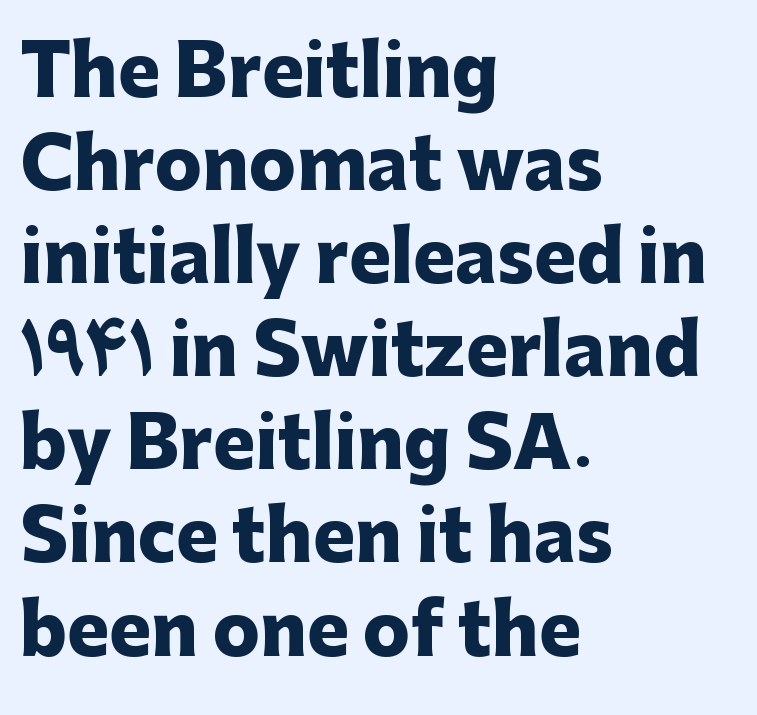
{"serif": "no", "italic": "no", "bold": "yes", "weight": "heavy", "width": "normal", "stroke_contrast": "low", "x_height": "medium", "monospaced": "no", "underline": "no", "align": "left", "line_spacing": "normal", "line_spacing_ratio": 1.33, "letter_spacing": "normal", "letter_spacing_em": 0.0, "glyph_px": 70}
